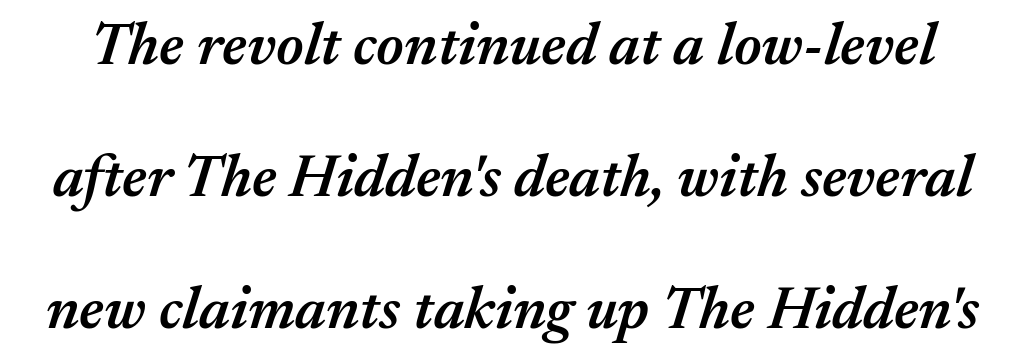
{"italic": "yes", "lean": "right", "slant_degrees": 17, "bold": "semi", "weight": "semibold", "width": "normal", "stroke_contrast": "medium", "x_height": "medium", "monospaced": "no", "underline": "no", "line_spacing": "loose", "line_spacing_ratio": 2.2, "letter_spacing": "normal", "letter_spacing_em": 0.0, "glyph_px": 60}
